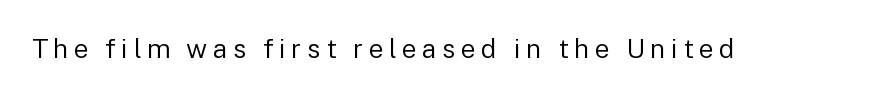
{"italic": "no", "bold": "no", "underline": "no", "glyph_px": 27}
